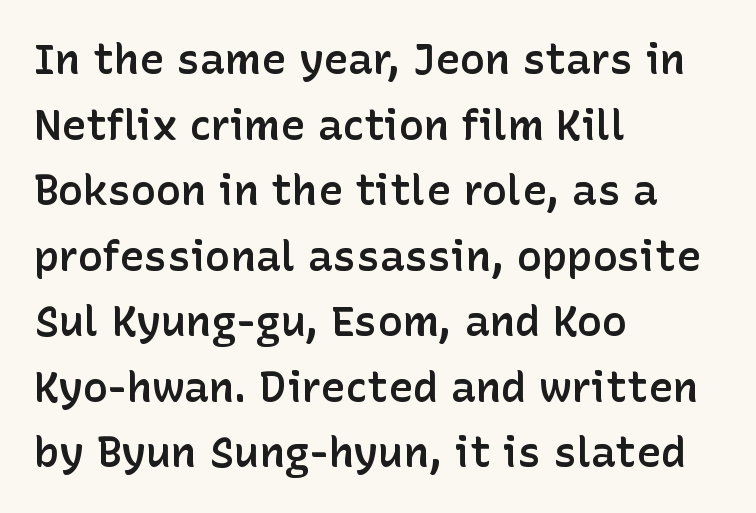
Q: Is the text bold? A: Semi-bold.
Q: Is the text italic (slanted)? A: No, it is upright.
Q: Is the typeface a serif or a sans-serif typeface? A: Sans-serif.
Q: Is the text underlined? A: No.
Q: How is the paragraph aligned? A: Left-aligned.
Q: Is the spacing between letters normal or unusually wide? A: Normal.
Q: Is the spacing between lines tight, normal or loose? A: Normal.
Q: Width (condensed, normal, or wide)? A: Normal.
Q: Stroke contrast? A: Low.
Q: x-height? A: Medium.
Q: Monospaced? A: No.
